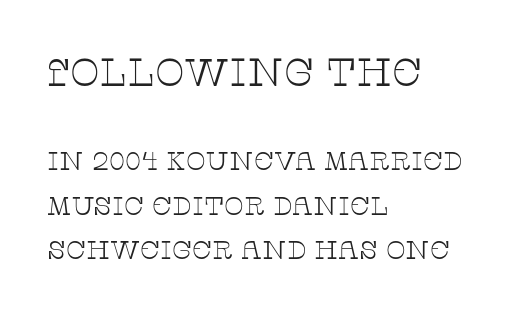
Q: Is the text bold? A: No.
Q: Is the text italic (slanted)? A: No, it is upright.
Q: Is the typeface a serif or a sans-serif typeface? A: Serif.
Q: Is the text underlined? A: No.
Q: How is the paragraph aligned? A: Left-aligned.
Q: Is the spacing between letters normal or unusually wide? A: Normal.
Q: Is the spacing between lines tight, normal or loose? A: Normal.
Q: Which block of text is set in a larger size, the first (top) or the second (bottom)? A: The first (top) one.
Q: Width (condensed, normal, or wide)? A: Wide.
Q: Stroke contrast? A: Low.
Q: x-height? A: Large.
Q: Monospaced? A: No.
